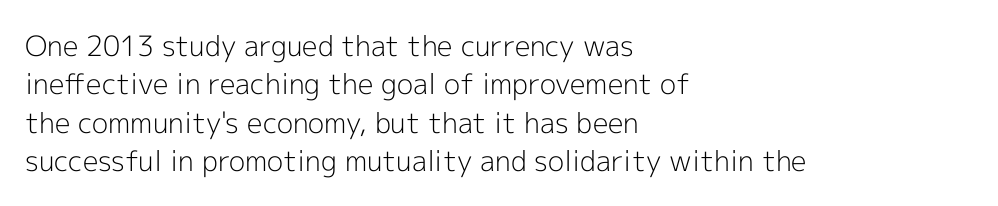
Q: Is the text bold? A: No.
Q: Is the text italic (slanted)? A: No, it is upright.
Q: Is the typeface a serif or a sans-serif typeface? A: Sans-serif.
Q: Is the text underlined? A: No.
Q: How is the paragraph aligned? A: Left-aligned.
Q: Is the spacing between letters normal or unusually wide? A: Normal.
Q: Is the spacing between lines tight, normal or loose? A: Normal.
Q: Width (condensed, normal, or wide)? A: Normal.
Q: x-height? A: Medium.
Q: Monospaced? A: No.
